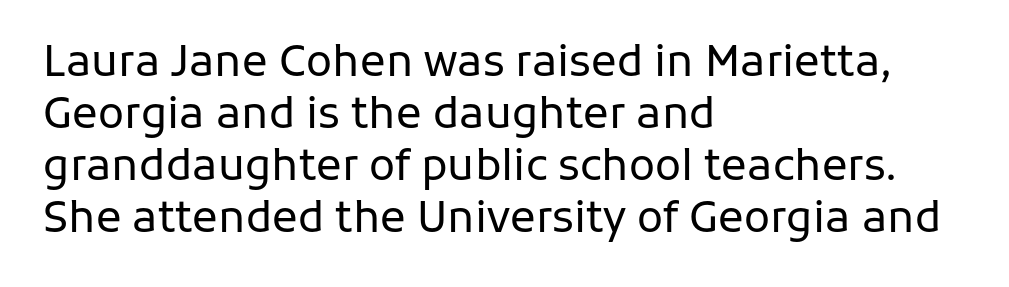
Q: Is the text bold? A: No.
Q: Is the text italic (slanted)? A: No, it is upright.
Q: Is the typeface a serif or a sans-serif typeface? A: Sans-serif.
Q: Is the text underlined? A: No.
Q: How is the paragraph aligned? A: Left-aligned.
Q: Is the spacing between letters normal or unusually wide? A: Normal.
Q: Width (condensed, normal, or wide)? A: Normal.
Q: Stroke contrast? A: Low.
Q: x-height? A: Medium.
Q: Monospaced? A: No.
